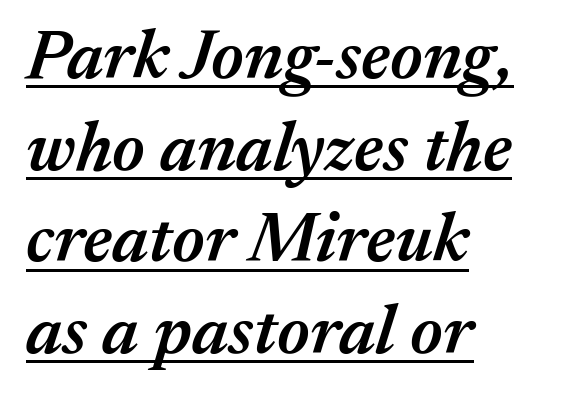
Q: Is the text bold? A: Semi-bold.
Q: Is the text italic (slanted)? A: Yes, it leans right by about 17 degrees.
Q: Is the text underlined? A: Yes.
Q: How is the paragraph aligned? A: Left-aligned.
Q: Is the spacing between letters normal or unusually wide? A: Normal.
Q: Is the spacing between lines tight, normal or loose? A: Normal.
Q: Width (condensed, normal, or wide)? A: Normal.
Q: Stroke contrast? A: Medium.
Q: x-height? A: Medium.
Q: Monospaced? A: No.
